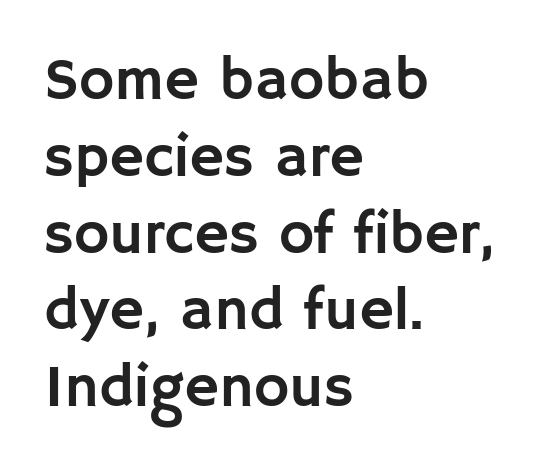
{"serif": "no", "italic": "no", "width": "normal", "stroke_contrast": "low", "x_height": "large", "monospaced": "no", "underline": "no", "align": "left", "line_spacing": "normal", "line_spacing_ratio": 1.28, "letter_spacing": "normal", "letter_spacing_em": 0.0, "glyph_px": 60}
